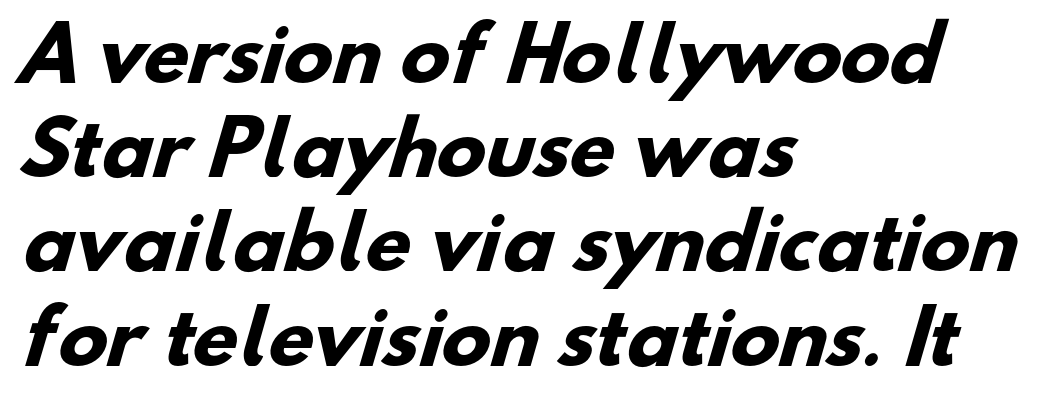
The image shows 73 px heavy sans-serif type; set left-aligned, normal line spacing (1.29x), normal letter spacing, not underlined; low stroke contrast and a small x-height.
